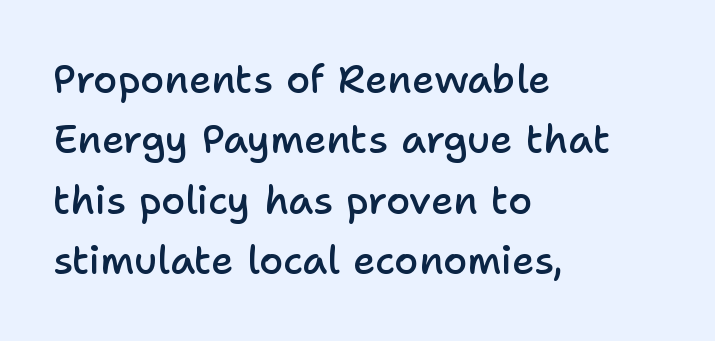
Q: Is the text bold? A: Semi-bold.
Q: Is the text italic (slanted)? A: No, it is upright.
Q: Is the typeface a serif or a sans-serif typeface? A: Sans-serif.
Q: Is the text underlined? A: No.
Q: How is the paragraph aligned? A: Left-aligned.
Q: Is the spacing between letters normal or unusually wide? A: Normal.
Q: Is the spacing between lines tight, normal or loose? A: Normal.
Q: Width (condensed, normal, or wide)? A: Normal.
Q: Stroke contrast? A: Low.
Q: x-height? A: Medium.
Q: Monospaced? A: No.
